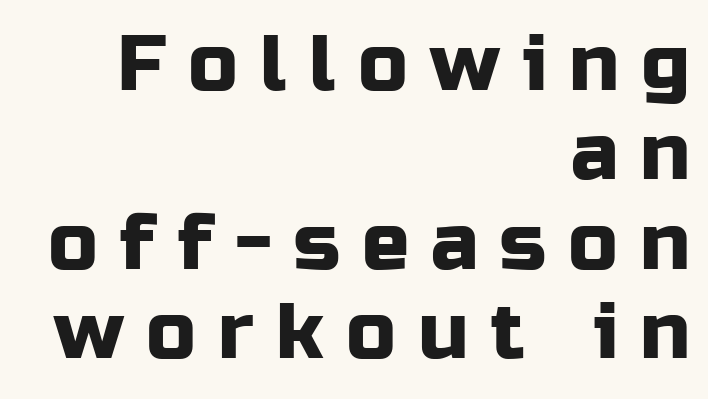
Plain, unruled lines of type. The face used here is a sans, in the tradition of grotesques and geometrics. You could not count columns in this text — the font is proportionally spaced. The horizontal fit of the characters is loose and conspicuously gappy. Teacher's note: observe the even right margin — that is flush-right alignment.
